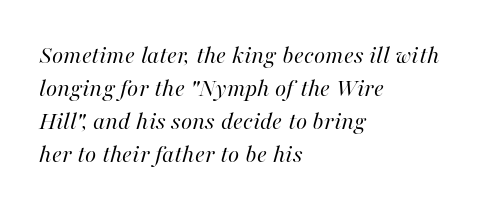
The typesetting does not lean heavy: it is not bold. Posture: slanted. The lines sit at an ordinary, default distance from one another. The paragraph shown leans on its left margin. Only glyphs here, with clear space below each row. Is the letter spacing exaggerated? No — it looks like the ordinary default.
